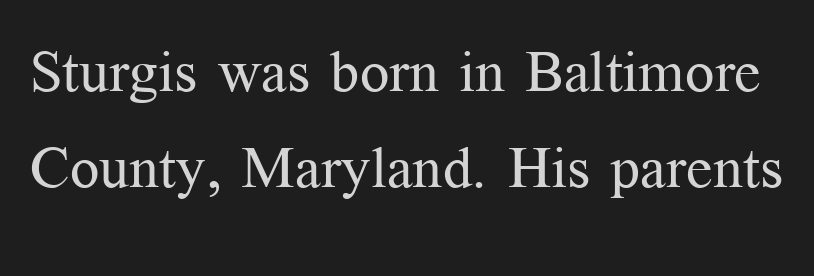
The letters sit at their default tracking, neither squeezed nor spread. The strip under each line holds only bare page. Letterform terminals end in serifs throughout the passage. Compared with a typical body face, this is equally light or lighter still. Looks like regular typesetting: each glyph gets only the width it needs.
